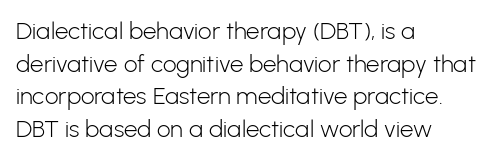
{"italic": "no", "bold": "no", "underline": "no", "align": "left", "line_spacing": "normal", "line_spacing_ratio": 1.36, "letter_spacing": "normal", "letter_spacing_em": 0.0, "glyph_px": 24}
